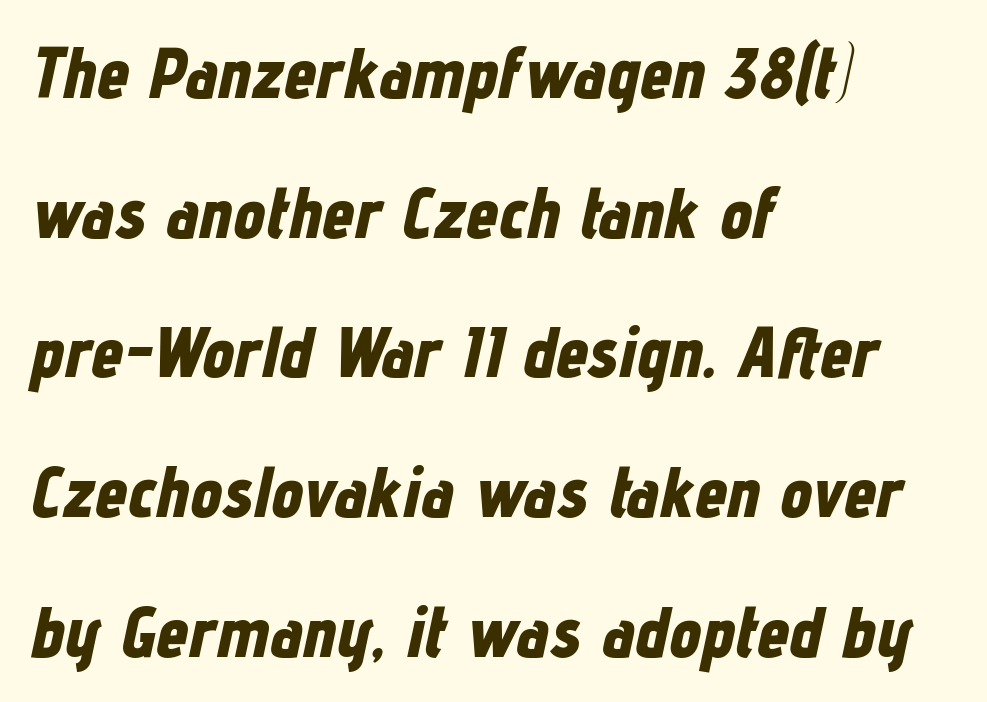
Q: Is the text bold? A: Yes.
Q: Is the text italic (slanted)? A: Yes, it leans right by about 12 degrees.
Q: Is the text underlined? A: No.
Q: How is the paragraph aligned? A: Left-aligned.
Q: Is the spacing between letters normal or unusually wide? A: Normal.
Q: Is the spacing between lines tight, normal or loose? A: Loose.
Q: Width (condensed, normal, or wide)? A: Condensed.
Q: Stroke contrast? A: Low.
Q: x-height? A: Medium.
Q: Monospaced? A: No.
